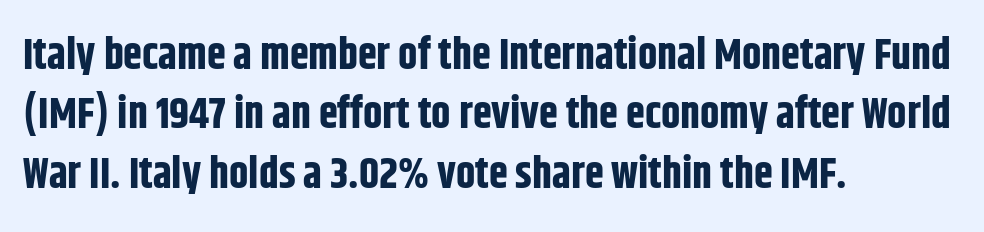
The image shows 43 px bold, condensed sans-serif type, upright; set left-aligned, normal line spacing (1.38x), normal letter spacing, not underlined; low stroke contrast and a large x-height.
